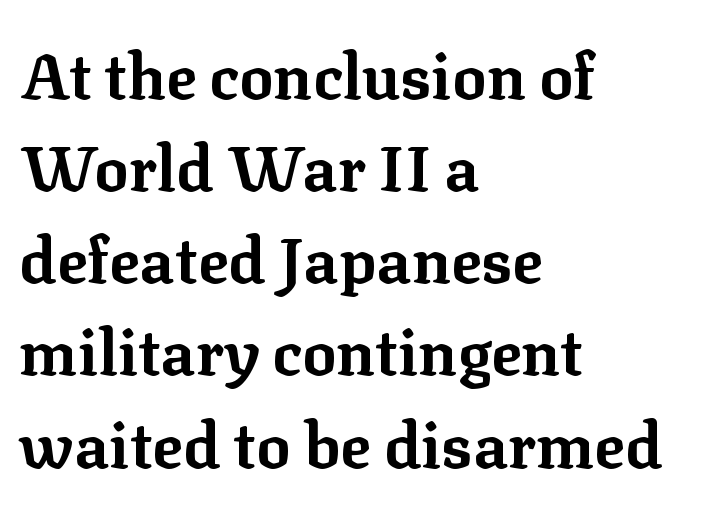
Little horizontal feet cap the strokes, marking this as serif type. Here the designer chose a conventional face with non-uniform glyph widths. What stands out about the letter spacing? Nothing — it is the standard amount. The font's upright variant was chosen for this text. Descenders are the only things crossing below the line. The text block is weighted toward the left margin, trailing off unevenly rightward.
